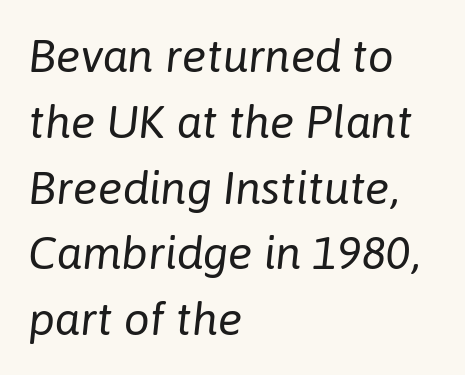
{"italic": "yes", "lean": "right", "slant_degrees": 6, "bold": "no", "weight": "regular", "width": "normal", "stroke_contrast": "low", "x_height": "medium", "monospaced": "no", "underline": "no", "align": "left", "line_spacing": "normal", "line_spacing_ratio": 1.43, "letter_spacing": "normal", "letter_spacing_em": 0.0, "glyph_px": 46}
